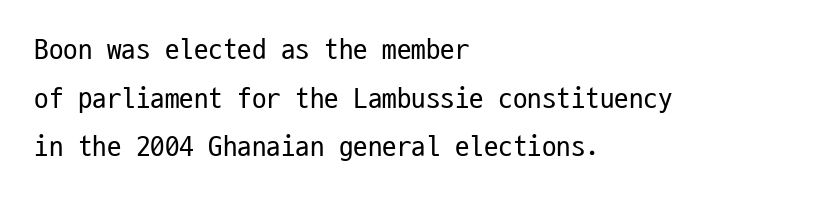
Q: Is the text bold? A: No.
Q: Is the text italic (slanted)? A: No, it is upright.
Q: Is the typeface a serif or a sans-serif typeface? A: Sans-serif.
Q: Is the text underlined? A: No.
Q: How is the paragraph aligned? A: Left-aligned.
Q: Is the spacing between letters normal or unusually wide? A: Normal.
Q: Is the spacing between lines tight, normal or loose? A: Normal.
Q: Width (condensed, normal, or wide)? A: Condensed.
Q: Stroke contrast? A: Low.
Q: x-height? A: Medium.
Q: Monospaced? A: Yes.
